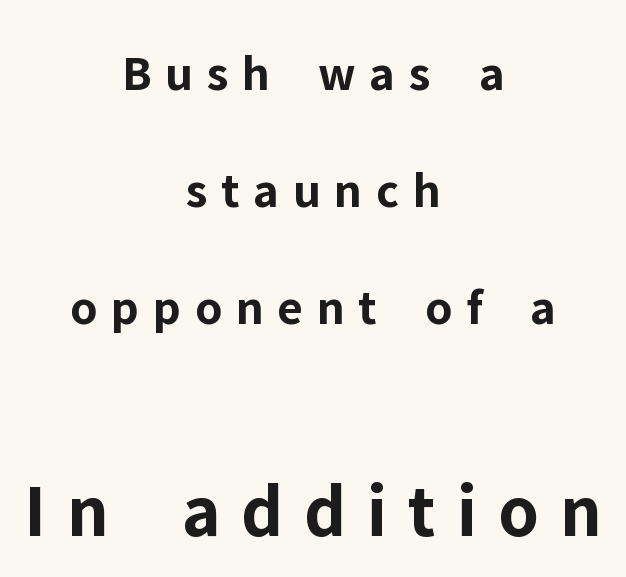
The image shows 77 px bold sans-serif type, upright; set centered, loose line spacing (2.29x), unusually wide letter spacing (+0.27 em), not underlined; the second (bottom) block is 1.51x larger; low stroke contrast and a medium x-height.
